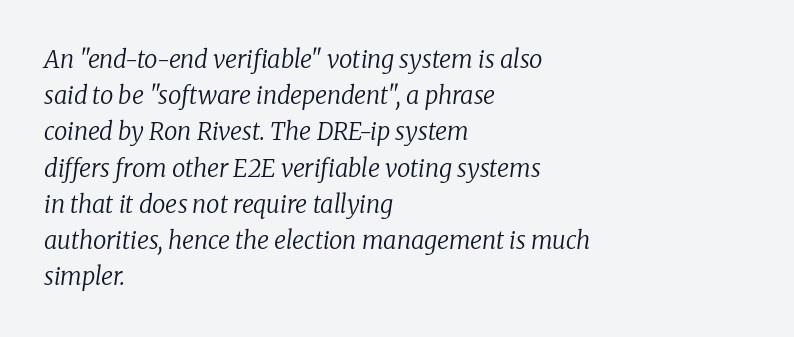
What's the leading like? Ordinary, nothing unusual. Emphasis-style slanted type is in use. The passage is arranged the way most books set body copy — flush left. No chunkiness to these letters — they're not bold. Standard letterfit; no display-style spreading of the glyphs. The zone under the glyphs is completely vacant.
